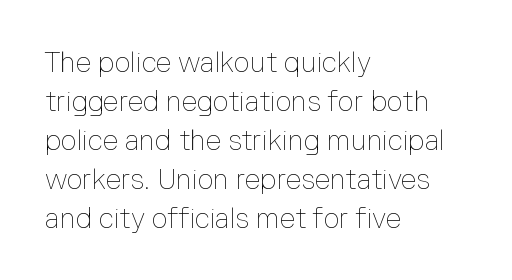
In terms of leading, this rendering sits right in the middle. One-word summary of the alignment: left. Compared with a typical body face, this is equally light or lighter still. A typesetter would call this proportional, since set widths differ per character. When letters stand straight like this, we call the style roman or upright.
